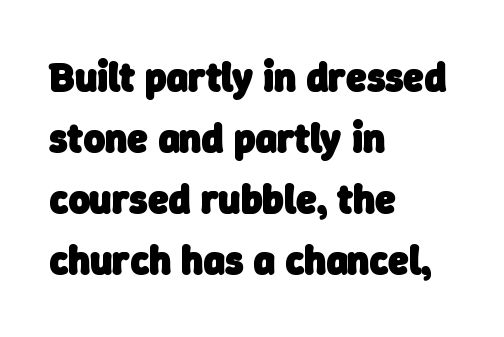
The designer went with a sans here, leaving each stem footless. Only glyphs here, with clear space below each row. As a designer I'd log this as weight 700, bold. A typesetter would call this proportional, since set widths differ per character. The letterforms sit shoulder to shoulder at normal distance. These lines stack with their left ends in a neat column.
